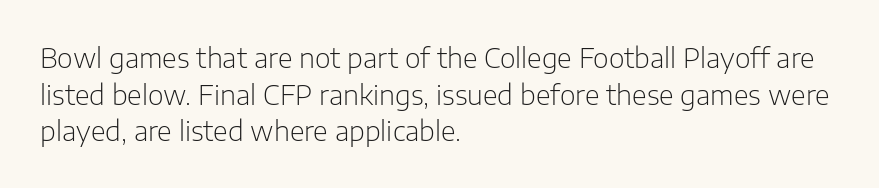
Reading down the block, your eye returns to a fixed left position each line. Do the letters lean? They stand straight. The strip under each line holds only bare page. Bold? No — there's no thickening of the strokes. Line spacing here is normal. Glyph-to-glyph distance matches everyday printed text.
